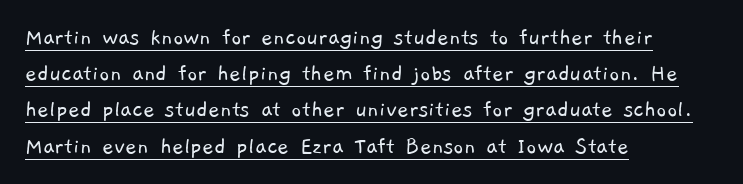
Q: Is the text bold? A: No.
Q: Is the text underlined? A: Yes.
Q: How is the paragraph aligned? A: Left-aligned.
Q: Is the spacing between letters normal or unusually wide? A: Normal.
Q: Is the spacing between lines tight, normal or loose? A: Normal.
